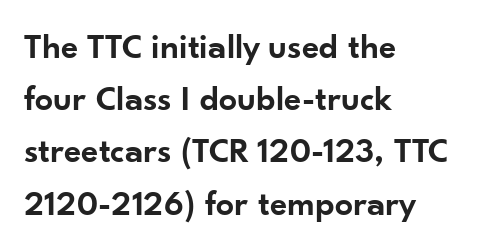
{"serif": "no", "italic": "no", "bold": "semi", "weight": "semibold", "width": "normal", "stroke_contrast": "low", "x_height": "small", "monospaced": "no", "underline": "no", "align": "left", "line_spacing": "normal", "line_spacing_ratio": 1.45, "letter_spacing": "normal", "letter_spacing_em": 0.0, "glyph_px": 36}
